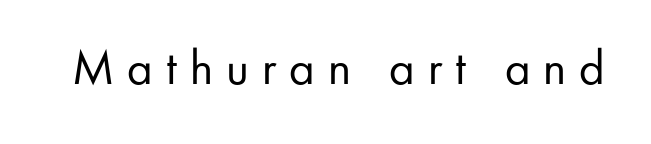
The image shows 50 px regular-weight sans-serif type, upright; set unusually wide letter spacing (+0.26 em), not underlined; low stroke contrast and a small x-height.
